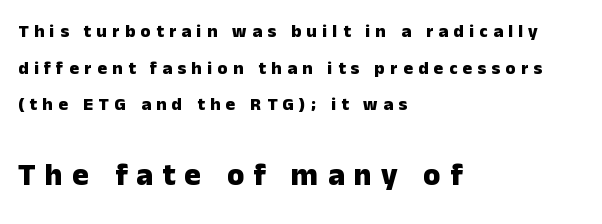
Q: Is the text bold? A: Yes.
Q: Is the text italic (slanted)? A: No, it is upright.
Q: Is the typeface a serif or a sans-serif typeface? A: Sans-serif.
Q: Is the text underlined? A: No.
Q: How is the paragraph aligned? A: Left-aligned.
Q: Is the spacing between letters normal or unusually wide? A: Unusually wide.
Q: Is the spacing between lines tight, normal or loose? A: Loose.
Q: Which block of text is set in a larger size, the first (top) or the second (bottom)? A: The second (bottom) one.
Q: Width (condensed, normal, or wide)? A: Normal.
Q: Stroke contrast? A: Low.
Q: x-height? A: Medium.
Q: Monospaced? A: No.
